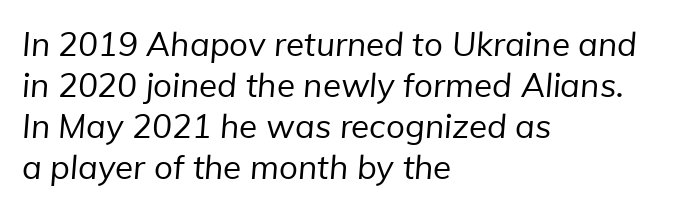
Here the designer chose a conventional face with non-uniform glyph widths. The characters are drawn with everyday or finer stroke widths. These lines are composed in type without serifs. Between one letter and the next there's only the usual sliver of space.
